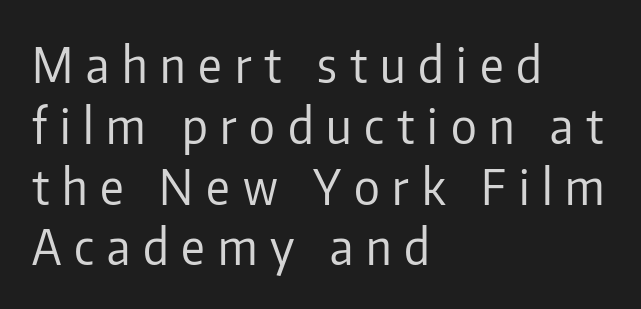
Q: Is the text bold? A: No.
Q: Is the text italic (slanted)? A: No, it is upright.
Q: Is the typeface a serif or a sans-serif typeface? A: Sans-serif.
Q: Is the text underlined? A: No.
Q: How is the paragraph aligned? A: Left-aligned.
Q: Is the spacing between letters normal or unusually wide? A: Unusually wide.
Q: Width (condensed, normal, or wide)? A: Condensed.
Q: Stroke contrast? A: Low.
Q: x-height? A: Medium.
Q: Monospaced? A: No.
